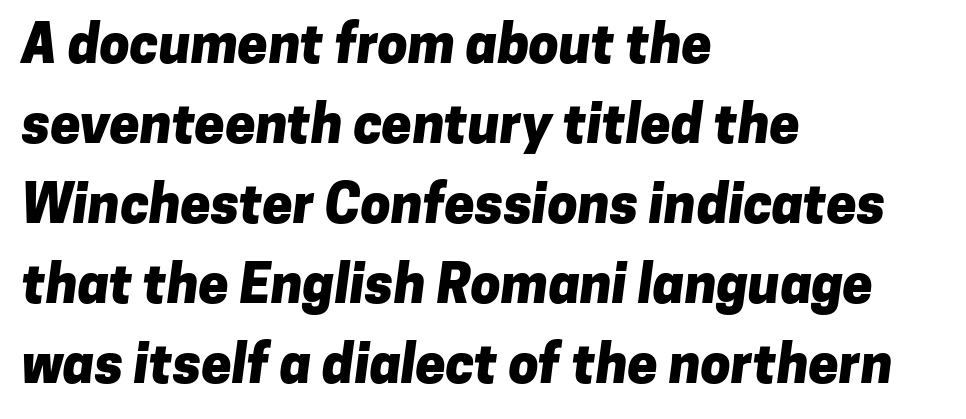
Q: Is the text bold? A: Yes.
Q: Is the typeface a serif or a sans-serif typeface? A: Sans-serif.
Q: Is the text underlined? A: No.
Q: How is the paragraph aligned? A: Left-aligned.
Q: Is the spacing between letters normal or unusually wide? A: Normal.
Q: Is the spacing between lines tight, normal or loose? A: Normal.
Q: Width (condensed, normal, or wide)? A: Normal.
Q: Stroke contrast? A: Low.
Q: x-height? A: Medium.
Q: Monospaced? A: No.
